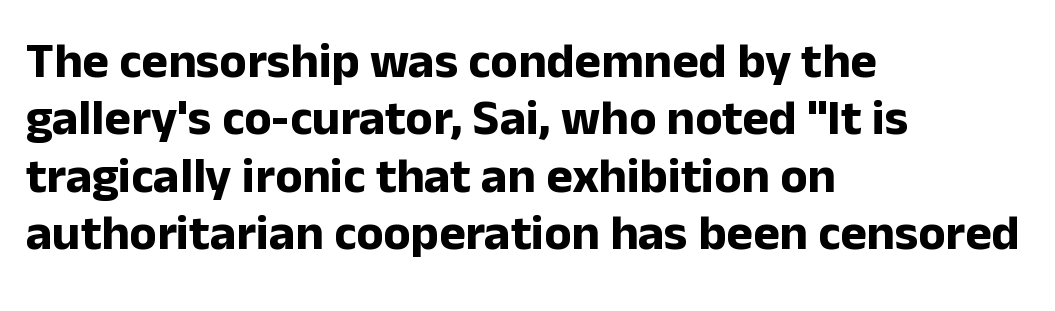
The image shows 50 px bold sans-serif type, upright; set left-aligned, tight line spacing (1.15x), normal letter spacing, not underlined; low stroke contrast and a medium x-height.
